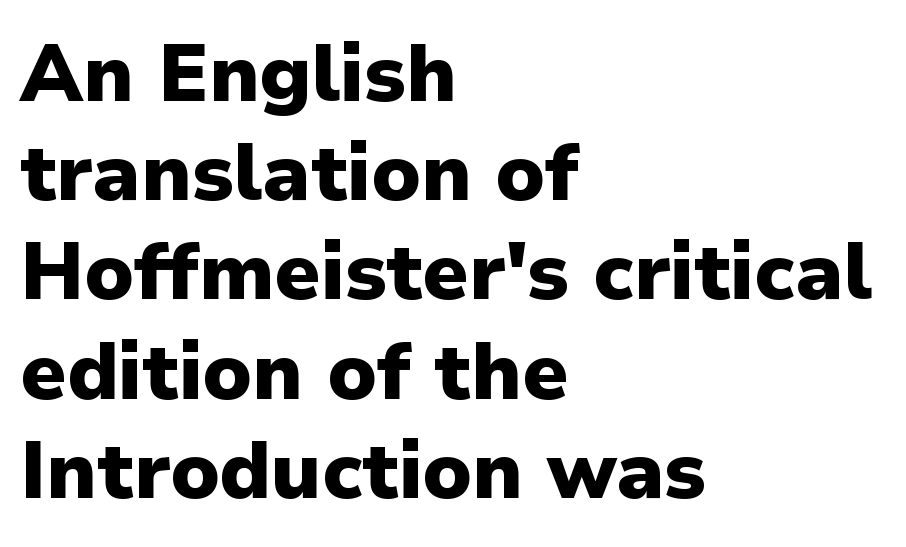
The image shows 80 px heavy sans-serif type, upright; set left-aligned, line spacing 1.24x, normal letter spacing, not underlined; low stroke contrast and a medium x-height.
